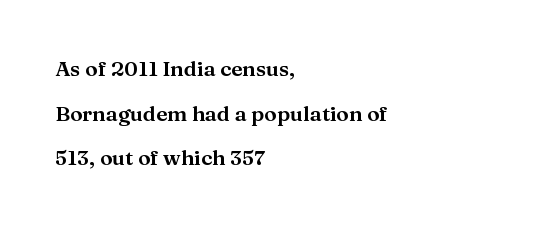
{"italic": "no", "underline": "no", "align": "left", "line_spacing": "loose", "line_spacing_ratio": 2.13, "letter_spacing": "normal", "letter_spacing_em": 0.0, "glyph_px": 21}
